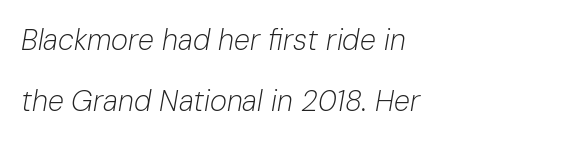
Q: Is the text bold? A: No.
Q: Is the text italic (slanted)? A: Yes, it leans right by about 10 degrees.
Q: Is the text underlined? A: No.
Q: How is the paragraph aligned? A: Left-aligned.
Q: Is the spacing between letters normal or unusually wide? A: Normal.
Q: Is the spacing between lines tight, normal or loose? A: Loose.
Q: Width (condensed, normal, or wide)? A: Normal.
Q: Stroke contrast? A: Low.
Q: x-height? A: Medium.
Q: Monospaced? A: No.
